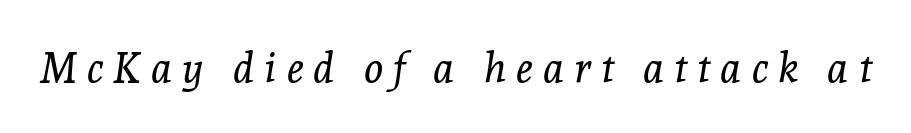
Q: Is the text bold? A: No.
Q: Is the text italic (slanted)? A: Yes, it leans right by about 8 degrees.
Q: Is the typeface a serif or a sans-serif typeface? A: Serif.
Q: Is the text underlined? A: No.
Q: Is the spacing between letters normal or unusually wide? A: Unusually wide.
Q: Width (condensed, normal, or wide)? A: Normal.
Q: x-height? A: Medium.
Q: Monospaced? A: No.
